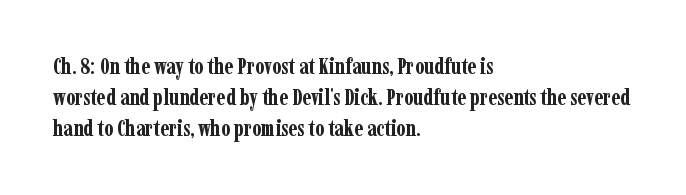
The image shows 22 px bold type, upright; set left-aligned, normal line spacing (1.4x), normal letter spacing, not underlined.
